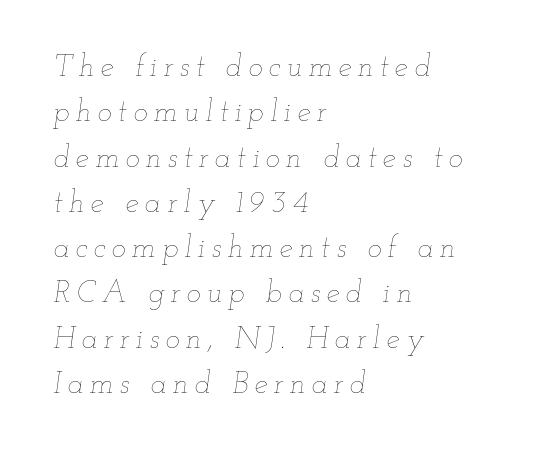
The face used here has a pronounced slope to its letters. No letter is thick-stroked: the sample isn't bold. This rendering features lettering with no underline. Leftover space on each line is placed entirely after the last word. Each new line begins a customary step beneath the previous one. Note the varied advance widths — an 'i' is clearly narrower than an 'm'.
